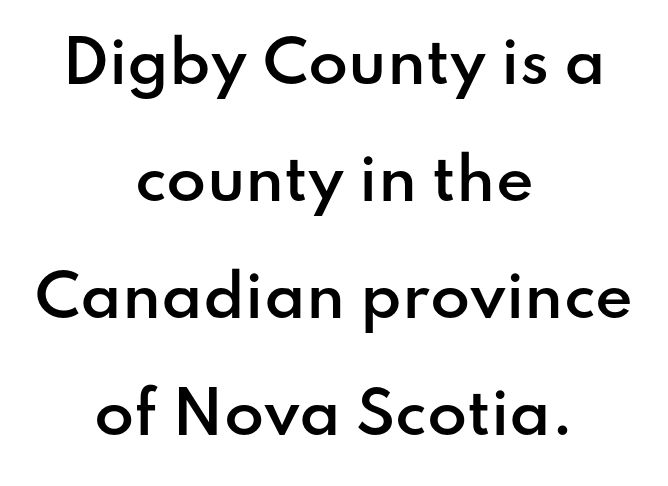
Typographically, this falls in the sans-serif category. Is there any slant? The stems are plumb. Type without underlining. Each new line begins a long way beneath the previous one. A typesetter would call this zero additional tracking.
